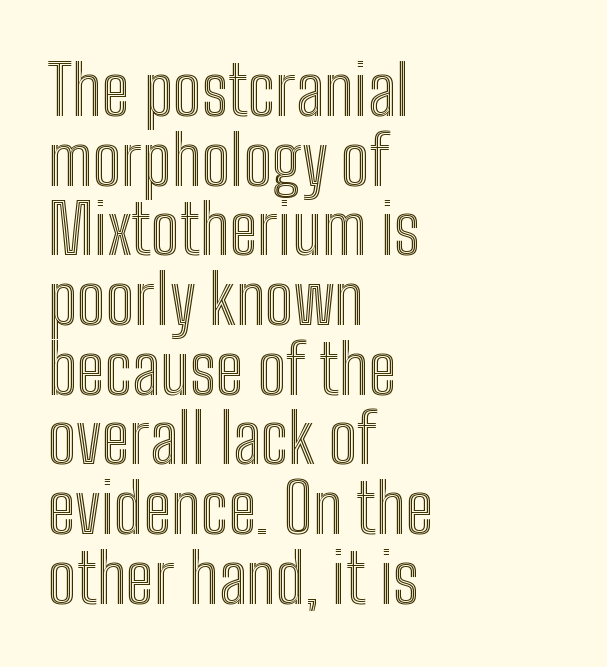
Q: Is the text italic (slanted)? A: No, it is upright.
Q: Is the text underlined? A: No.
Q: How is the paragraph aligned? A: Left-aligned.
Q: Is the spacing between letters normal or unusually wide? A: Normal.
Q: Is the spacing between lines tight, normal or loose? A: Tight.
Q: Width (condensed, normal, or wide)? A: Condensed.
Q: x-height? A: Medium.
Q: Monospaced? A: No.
